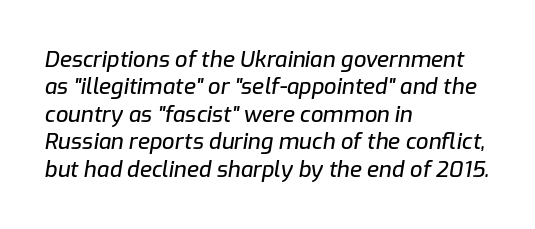
{"italic": "yes", "lean": "right", "slant_degrees": 9, "underline": "no", "align": "left", "line_spacing": "normal", "line_spacing_ratio": 1.25, "letter_spacing": "normal", "letter_spacing_em": 0.0, "glyph_px": 22}
